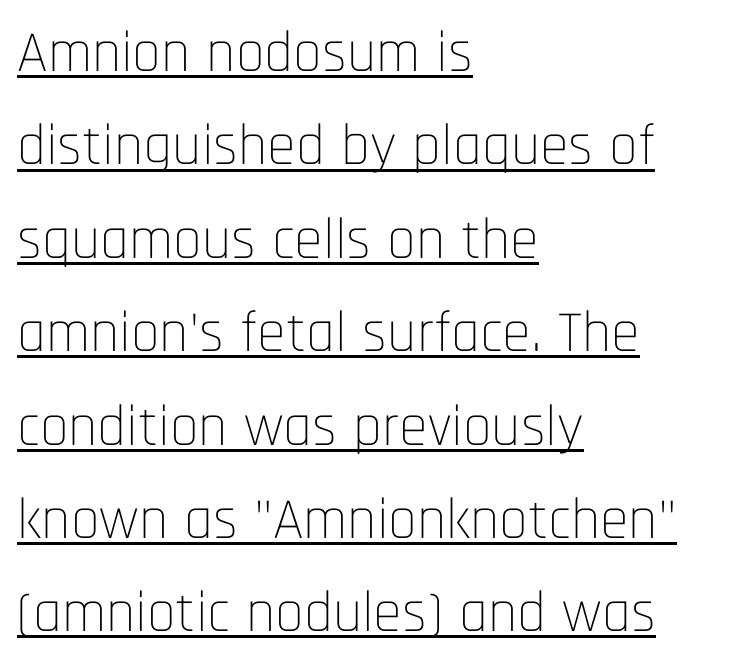
The image shows 58 px thin, condensed sans-serif type, upright; set left-aligned, normal line spacing (1.61x), normal letter spacing, underlined; low stroke contrast and a large x-height.
